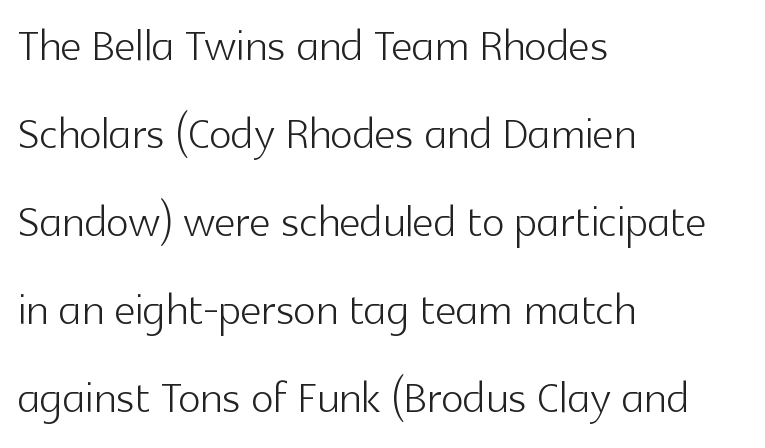
{"serif": "no", "italic": "no", "bold": "no", "weight": "light", "width": "normal", "x_height": "medium", "monospaced": "no", "underline": "no", "align": "left", "line_spacing": "normal", "line_spacing_ratio": 1.49, "letter_spacing": "normal", "letter_spacing_em": 0.0, "glyph_px": 59}
